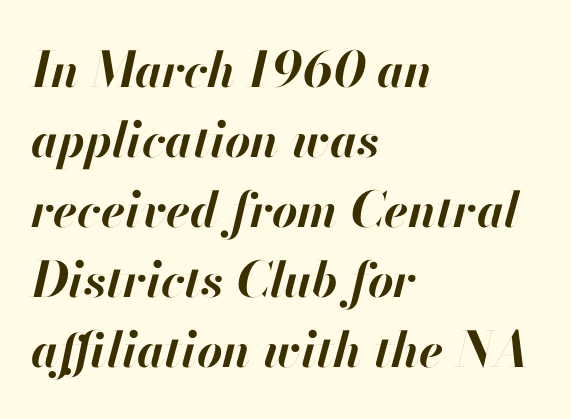
The image shows 49 px bold type, italic (leaning right); set left-aligned, normal line spacing (1.43x), normal letter spacing, not underlined; high stroke contrast and a small x-height.
